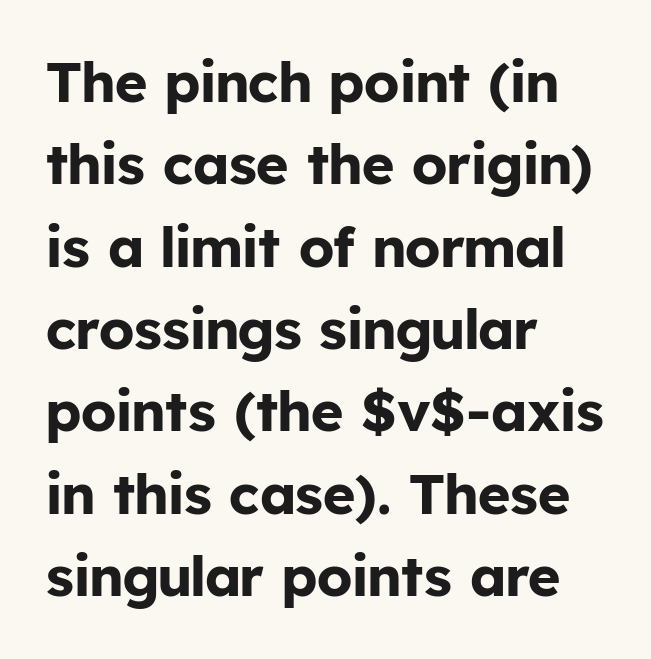
Q: Is the text bold? A: Yes.
Q: Is the text italic (slanted)? A: No, it is upright.
Q: Is the typeface a serif or a sans-serif typeface? A: Sans-serif.
Q: Is the text underlined? A: No.
Q: How is the paragraph aligned? A: Left-aligned.
Q: Is the spacing between letters normal or unusually wide? A: Normal.
Q: Is the spacing between lines tight, normal or loose? A: Normal.
Q: Width (condensed, normal, or wide)? A: Normal.
Q: Stroke contrast? A: Low.
Q: x-height? A: Medium.
Q: Monospaced? A: No.
